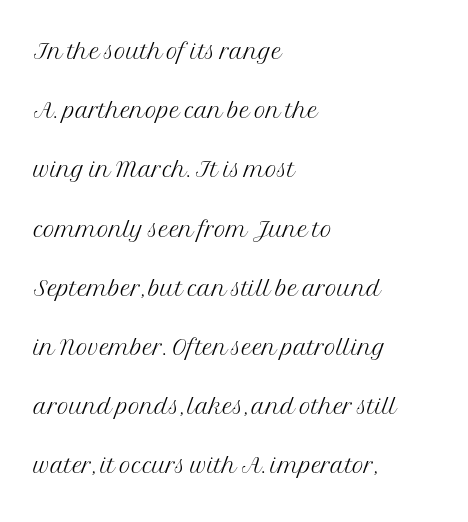
Observe the serifs anchoring each vertical stroke in this sample. One-word summary of the alignment: left. Stroke thickness stays within the range of a standard reading face or lighter. Any mark beneath the type? The region is blank.
